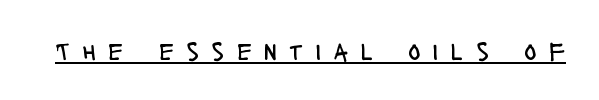
The face used here is rendered with a markedly widened letterfit. Weight class: somewhere from thin through regular. Quick note: not italic, upright. A rule runs beneath these lines of type.
